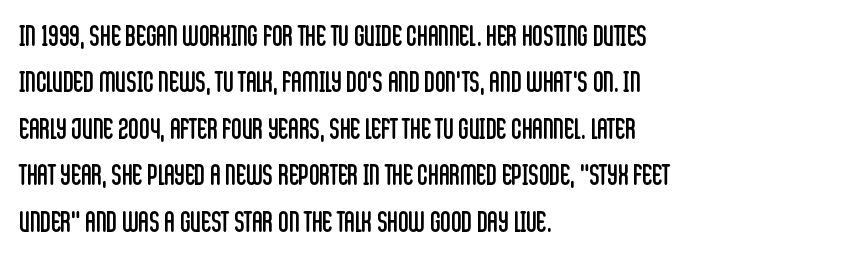
The image shows 29 px regular-weight, condensed sans-serif type, upright; set left-aligned, normal line spacing (1.6x), normal letter spacing, not underlined; low stroke contrast and a large x-height.
